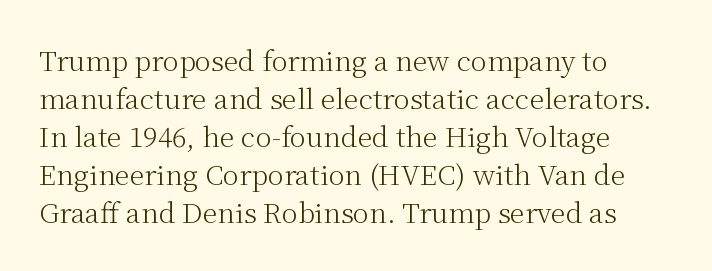
The image shows 27 px text type, upright; set left-aligned, normal line spacing (1.41x), normal letter spacing, not underlined.
